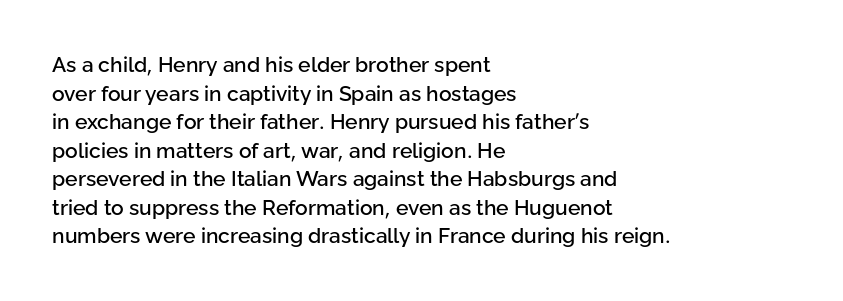
The image shows 21 px text type, upright; set left-aligned, normal line spacing (1.36x), normal letter spacing, not underlined.
